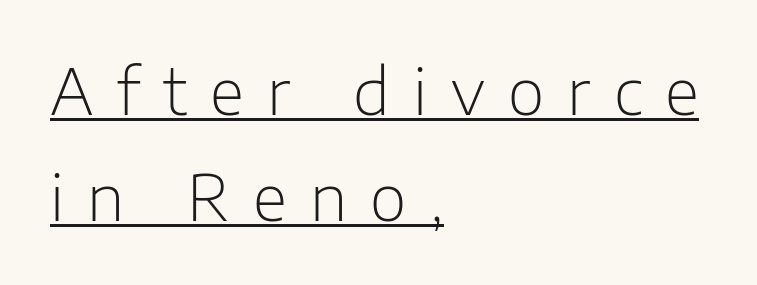
Q: Is the text bold? A: No.
Q: Is the text italic (slanted)? A: No, it is upright.
Q: Is the typeface a serif or a sans-serif typeface? A: Sans-serif.
Q: Is the text underlined? A: Yes.
Q: How is the paragraph aligned? A: Left-aligned.
Q: Is the spacing between letters normal or unusually wide? A: Unusually wide.
Q: Is the spacing between lines tight, normal or loose? A: Normal.
Q: Width (condensed, normal, or wide)? A: Normal.
Q: Stroke contrast? A: Low.
Q: x-height? A: Medium.
Q: Monospaced? A: No.
